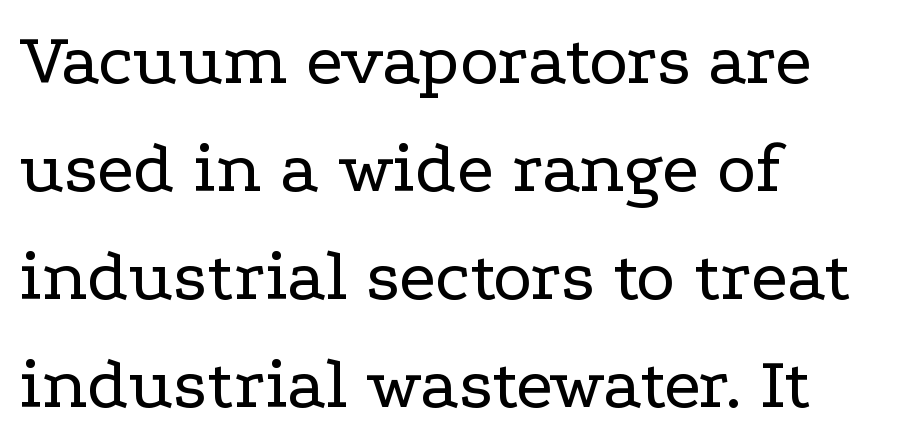
The image shows 74 px regular-weight, wide serif type, upright; set left-aligned, normal line spacing (1.46x), normal letter spacing, not underlined; low stroke contrast and a medium x-height.
